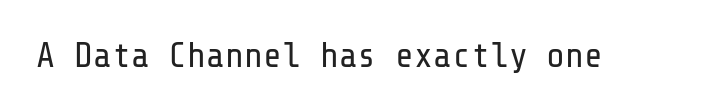
Q: Is the text bold? A: No.
Q: Is the text italic (slanted)? A: No, it is upright.
Q: Is the typeface a serif or a sans-serif typeface? A: Sans-serif.
Q: Is the text underlined? A: No.
Q: Is the spacing between letters normal or unusually wide? A: Normal.
Q: Width (condensed, normal, or wide)? A: Normal.
Q: Stroke contrast? A: Low.
Q: x-height? A: Medium.
